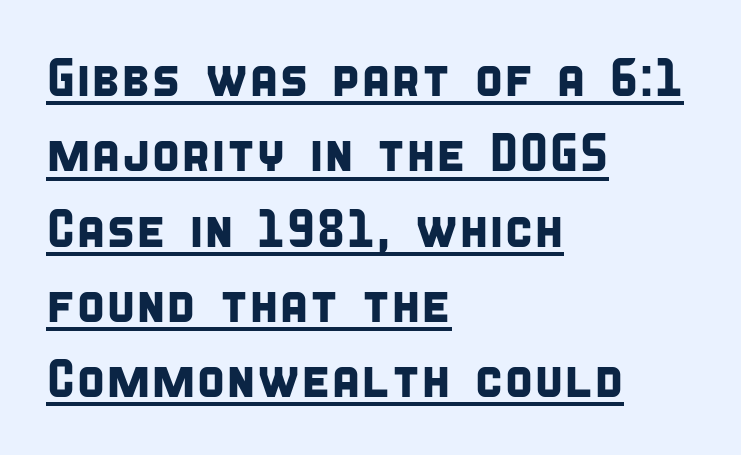
Has an underline been added? It has. A typesetter would call this zero additional tracking. The ragged edge is on the right, which tells us the setting is flush left. The letters advance in unequal steps, a hallmark of proportional type. This is sans-serif lettering, the kind often seen on screens and signage. Rows of type keep a routine distance in the vertical direction.
